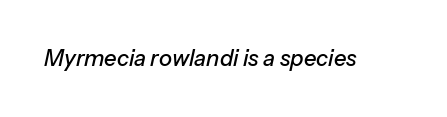
No word sits above an underline. An italicized treatment has been applied to the whole sample. The tracking reads as untouched default to a designer's eye.
